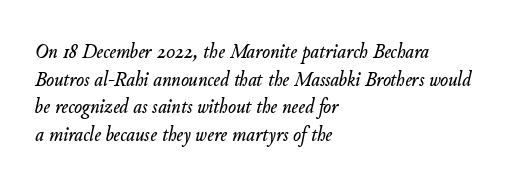
{"italic": "yes", "lean": "right", "slant_degrees": 11, "underline": "no", "align": "left", "line_spacing": "normal", "line_spacing_ratio": 1.32, "letter_spacing": "normal", "letter_spacing_em": 0.0, "glyph_px": 21}
